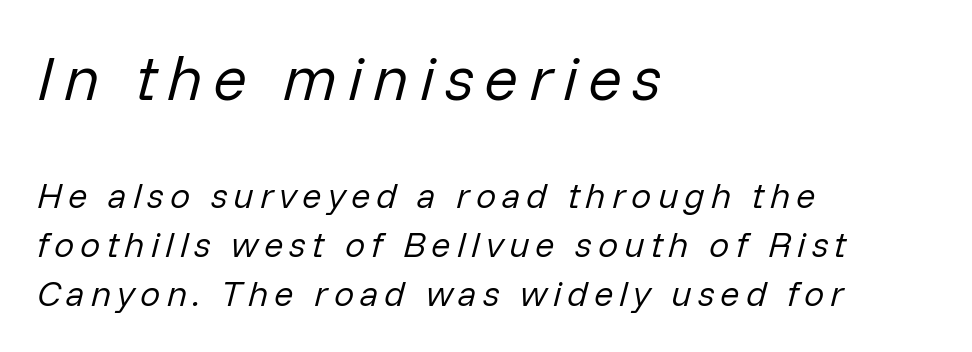
Q: Is the text bold? A: No.
Q: Is the text italic (slanted)? A: Yes, it leans right by about 14 degrees.
Q: Is the text underlined? A: No.
Q: How is the paragraph aligned? A: Left-aligned.
Q: Is the spacing between lines tight, normal or loose? A: Normal.
Q: Which block of text is set in a larger size, the first (top) or the second (bottom)? A: The first (top) one.
Q: Width (condensed, normal, or wide)? A: Normal.
Q: Stroke contrast? A: Low.
Q: x-height? A: Medium.
Q: Monospaced? A: No.
